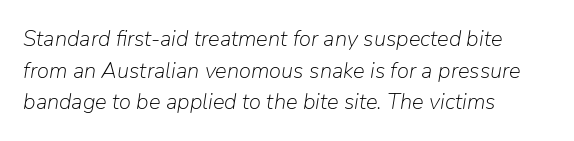
{"italic": "yes", "lean": "right", "slant_degrees": 9, "bold": "no", "underline": "no", "align": "left", "line_spacing": "normal", "line_spacing_ratio": 1.44, "letter_spacing": "normal", "letter_spacing_em": 0.0, "glyph_px": 22}
